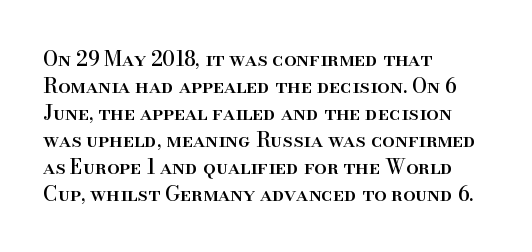
One-word summary of the alignment: left. The words here are not underlined. The passage shown stacks its lines at a standard gap. These lines were composed using upright roman letters.
